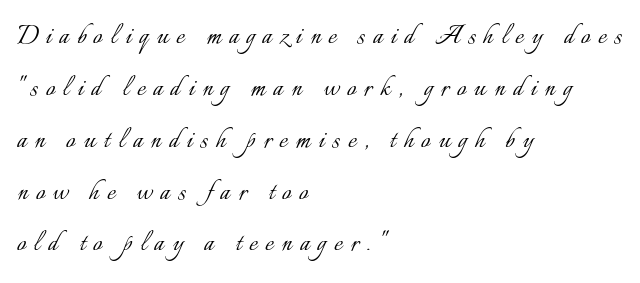
{"bold": "no", "weight": "light", "width": "normal", "stroke_contrast": "low", "x_height": "small", "monospaced": "no", "underline": "no", "align": "left", "line_spacing": "normal", "line_spacing_ratio": 1.62, "letter_spacing": "wide", "letter_spacing_em": 0.25, "glyph_px": 32}
